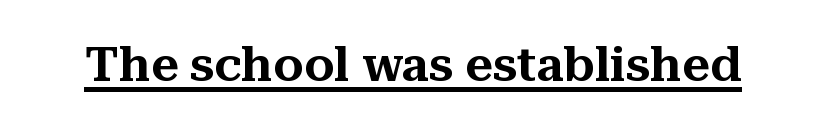
{"serif": "yes", "italic": "no", "width": "normal", "stroke_contrast": "medium", "x_height": "medium", "monospaced": "no", "underline": "yes", "letter_spacing": "normal", "letter_spacing_em": 0.0, "glyph_px": 48}
